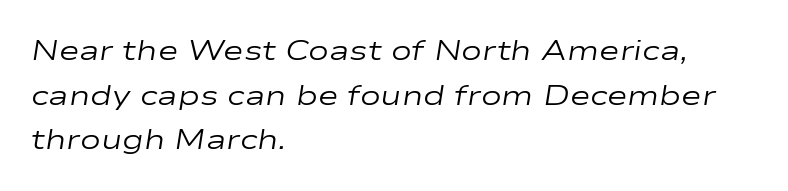
Lines of text with bare space underneath. Compared with typical paragraphs, the rows here are spaced about the same. Note the varied advance widths — an 'i' is clearly narrower than an 'm'. Honestly, the letter spacing is just normal — you wouldn't notice it.
